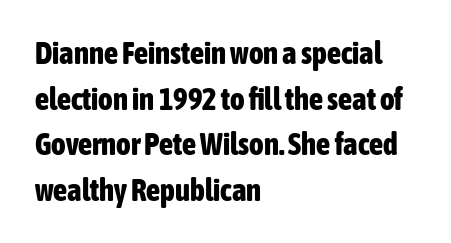
{"serif": "no", "italic": "no", "bold": "yes", "weight": "bold", "width": "condensed", "stroke_contrast": "low", "x_height": "medium", "monospaced": "no", "underline": "no", "align": "left", "line_spacing": "normal", "line_spacing_ratio": 1.47, "letter_spacing": "normal", "letter_spacing_em": 0.0, "glyph_px": 31}
